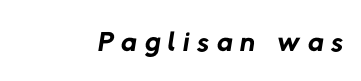
{"serif": "no", "bold": "no", "weight": "regular", "width": "normal", "stroke_contrast": "low", "x_height": "medium", "monospaced": "no", "underline": "no", "glyph_px": 42}
